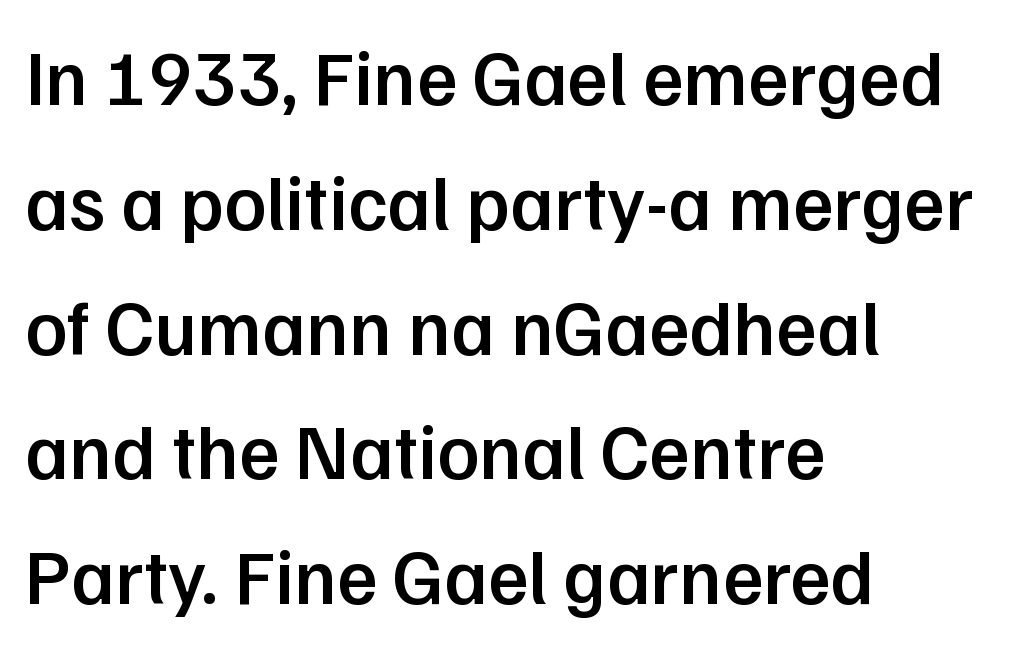
{"serif": "no", "italic": "no", "bold": "semi", "weight": "semibold", "width": "normal", "stroke_contrast": "low", "x_height": "medium", "monospaced": "no", "underline": "no", "align": "left", "line_spacing": "normal", "line_spacing_ratio": 1.6, "letter_spacing": "normal", "letter_spacing_em": 0.0, "glyph_px": 78}
